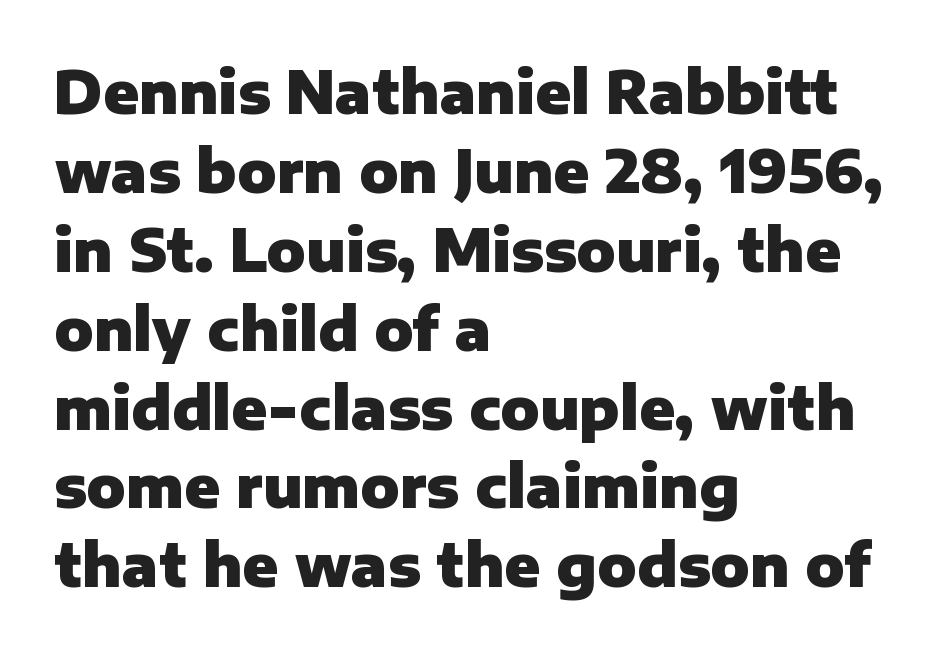
Q: Is the text bold? A: Yes.
Q: Is the text italic (slanted)? A: No, it is upright.
Q: Is the typeface a serif or a sans-serif typeface? A: Sans-serif.
Q: Is the text underlined? A: No.
Q: How is the paragraph aligned? A: Left-aligned.
Q: Is the spacing between letters normal or unusually wide? A: Normal.
Q: Is the spacing between lines tight, normal or loose? A: Normal.
Q: Width (condensed, normal, or wide)? A: Normal.
Q: Stroke contrast? A: Low.
Q: x-height? A: Medium.
Q: Monospaced? A: No.
